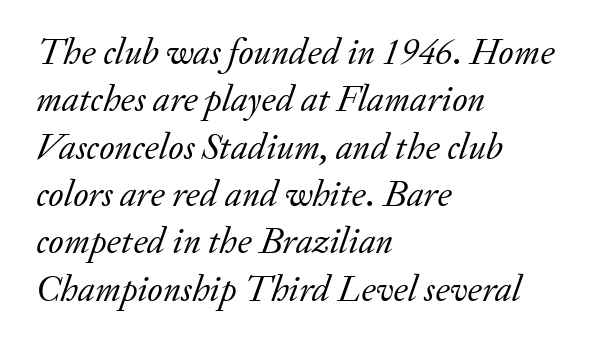
{"serif": "yes", "italic": "yes", "lean": "right", "slant_degrees": 20, "bold": "no", "weight": "regular", "width": "normal", "stroke_contrast": "low", "x_height": "small", "monospaced": "no", "underline": "no", "align": "left", "line_spacing": "normal", "line_spacing_ratio": 1.28, "letter_spacing": "normal", "letter_spacing_em": 0.0, "glyph_px": 37}
